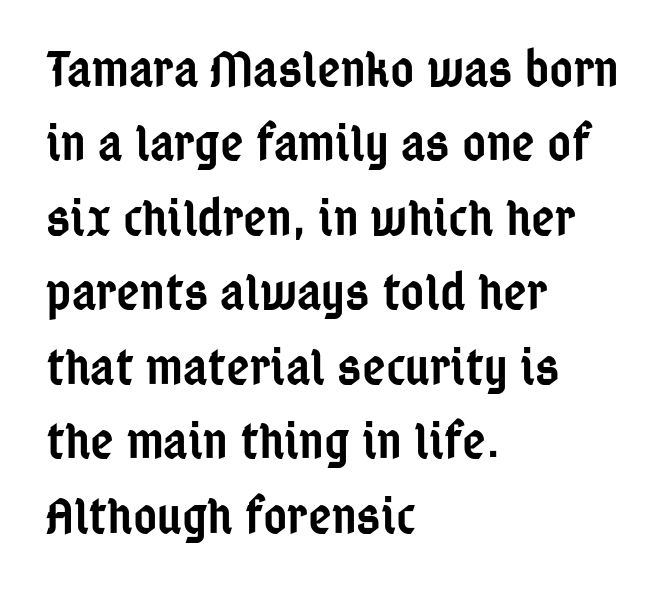
Posture: upright roman. Look at the stroke-to-counter ratio: somewhat heavy, a semibold. Default kerning and tracking; the words read as compact shapes. How would I describe the line gaps? Plain and ordinary.
